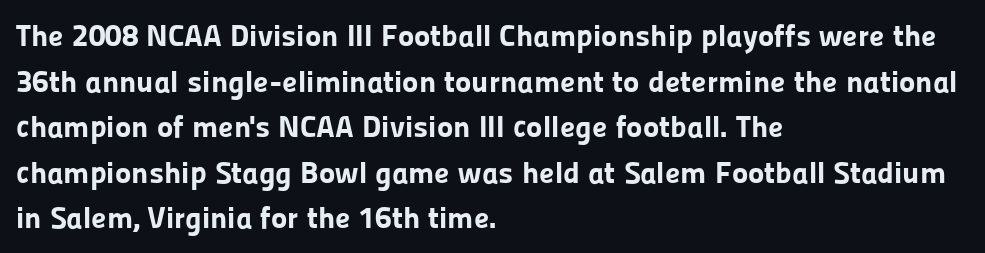
Q: Is the text bold? A: Yes.
Q: Is the text italic (slanted)? A: No, it is upright.
Q: Is the typeface a serif or a sans-serif typeface? A: Sans-serif.
Q: Is the text underlined? A: No.
Q: How is the paragraph aligned? A: Left-aligned.
Q: Is the spacing between letters normal or unusually wide? A: Normal.
Q: Is the spacing between lines tight, normal or loose? A: Normal.
Q: Width (condensed, normal, or wide)? A: Normal.
Q: Stroke contrast? A: Low.
Q: x-height? A: Medium.
Q: Monospaced? A: No.
